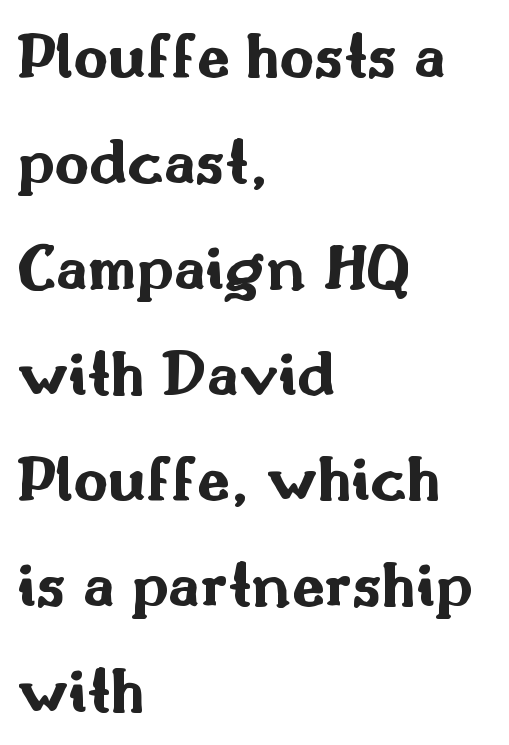
{"serif": "no", "italic": "no", "bold": "yes", "weight": "bold", "width": "wide", "stroke_contrast": "medium", "x_height": "small", "monospaced": "no", "underline": "no", "align": "left", "line_spacing": "normal", "line_spacing_ratio": 1.58, "letter_spacing": "normal", "letter_spacing_em": 0.0, "glyph_px": 67}
